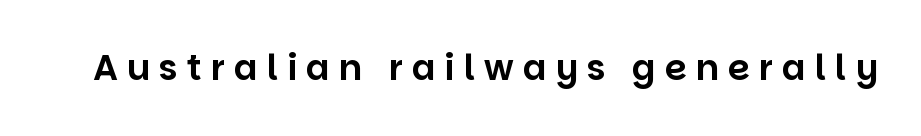
Q: Is the text italic (slanted)? A: No, it is upright.
Q: Is the typeface a serif or a sans-serif typeface? A: Sans-serif.
Q: Is the text underlined? A: No.
Q: Is the spacing between letters normal or unusually wide? A: Unusually wide.
Q: Width (condensed, normal, or wide)? A: Normal.
Q: Stroke contrast? A: Low.
Q: x-height? A: Large.
Q: Monospaced? A: No.
